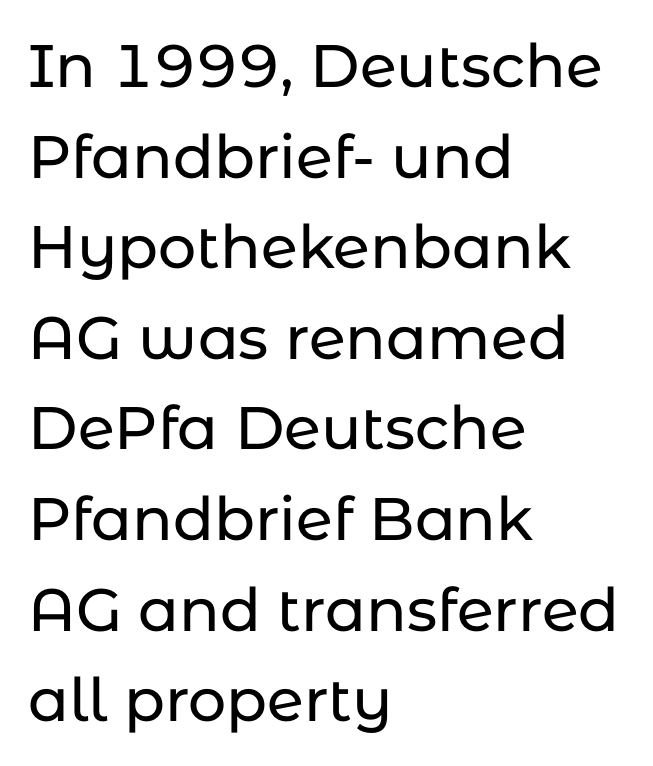
Q: Is the text italic (slanted)? A: No, it is upright.
Q: Is the typeface a serif or a sans-serif typeface? A: Sans-serif.
Q: Is the text underlined? A: No.
Q: How is the paragraph aligned? A: Left-aligned.
Q: Is the spacing between letters normal or unusually wide? A: Normal.
Q: Is the spacing between lines tight, normal or loose? A: Normal.
Q: Width (condensed, normal, or wide)? A: Normal.
Q: Stroke contrast? A: Low.
Q: x-height? A: Medium.
Q: Monospaced? A: No.
